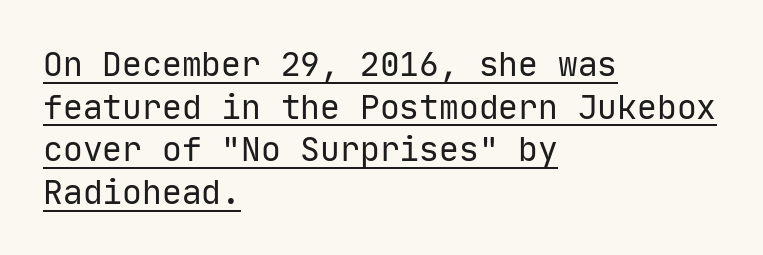
Q: Is the text bold? A: No.
Q: Is the text italic (slanted)? A: No, it is upright.
Q: Is the typeface a serif or a sans-serif typeface? A: Sans-serif.
Q: Is the text underlined? A: Yes.
Q: How is the paragraph aligned? A: Left-aligned.
Q: Is the spacing between letters normal or unusually wide? A: Normal.
Q: Is the spacing between lines tight, normal or loose? A: Normal.
Q: Width (condensed, normal, or wide)? A: Normal.
Q: Stroke contrast? A: Low.
Q: x-height? A: Medium.
Q: Monospaced? A: Yes.
